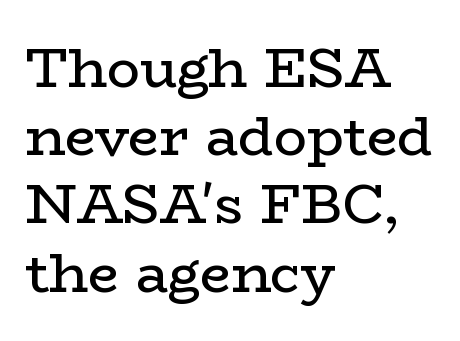
Q: Is the text bold? A: No.
Q: Is the text italic (slanted)? A: No, it is upright.
Q: Is the typeface a serif or a sans-serif typeface? A: Serif.
Q: Is the text underlined? A: No.
Q: How is the paragraph aligned? A: Left-aligned.
Q: Is the spacing between letters normal or unusually wide? A: Normal.
Q: Width (condensed, normal, or wide)? A: Wide.
Q: Stroke contrast? A: Low.
Q: x-height? A: Medium.
Q: Monospaced? A: No.
